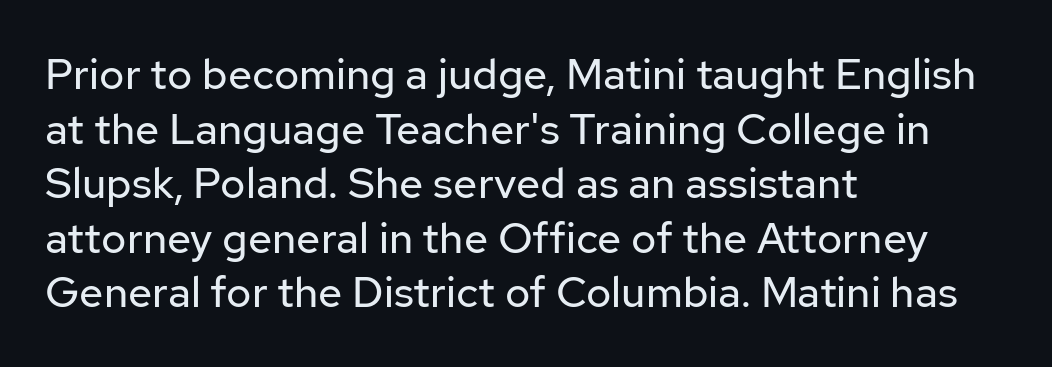
Q: Is the text bold? A: No.
Q: Is the text italic (slanted)? A: No, it is upright.
Q: Is the typeface a serif or a sans-serif typeface? A: Sans-serif.
Q: Is the text underlined? A: No.
Q: How is the paragraph aligned? A: Left-aligned.
Q: Is the spacing between letters normal or unusually wide? A: Normal.
Q: Is the spacing between lines tight, normal or loose? A: Normal.
Q: Width (condensed, normal, or wide)? A: Normal.
Q: Stroke contrast? A: Low.
Q: x-height? A: Medium.
Q: Monospaced? A: No.
